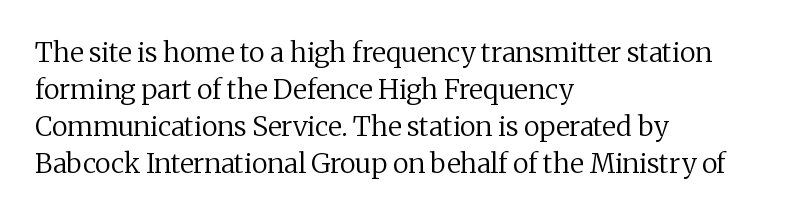
Reading down the block, your eye returns to a fixed left position each line. Tall strokes in this sample are plumb rather than angled. The rendering uses a moderate line-height, typical for paragraphs. This is not heavy type; no bold has been used. Any mark beneath the type? The region is blank. Each word holds together tightly as a unit, with standard inter-letter gaps.
